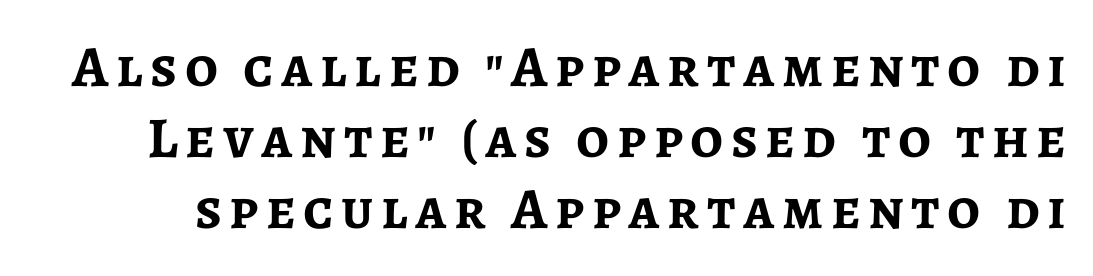
The image shows 58 px semibold sans-serif type, upright; set line spacing 1.22x, not underlined; low stroke contrast and a medium x-height.
